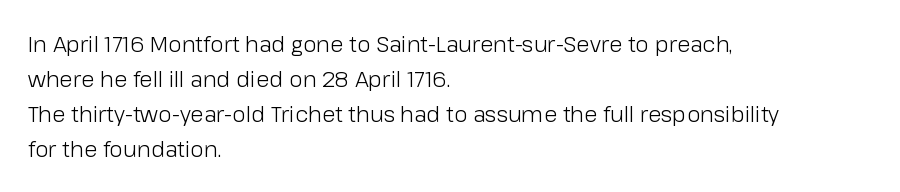
The image shows 22 px text type, upright; set left-aligned, normal line spacing (1.59x), normal letter spacing, not underlined.
